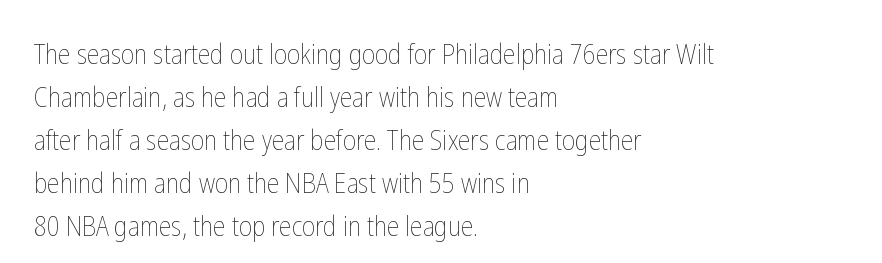
{"italic": "no", "bold": "no", "weight": "thin", "width": "condensed", "stroke_contrast": "low", "x_height": "medium", "monospaced": "no", "underline": "no", "align": "left", "line_spacing": "normal", "line_spacing_ratio": 1.54, "letter_spacing": "normal", "letter_spacing_em": 0.0, "glyph_px": 28}
